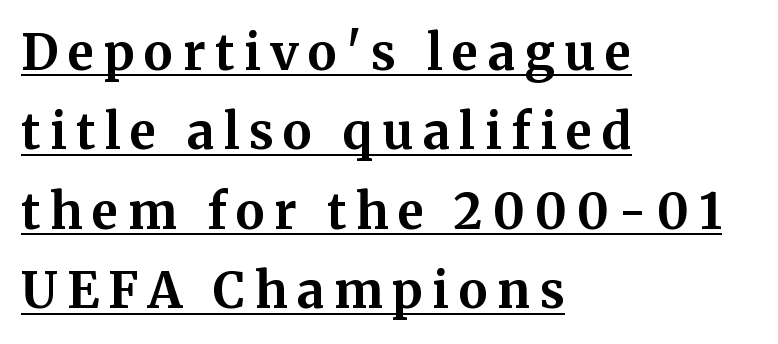
Q: Is the text bold? A: Yes.
Q: Is the text italic (slanted)? A: No, it is upright.
Q: Is the typeface a serif or a sans-serif typeface? A: Serif.
Q: Is the text underlined? A: Yes.
Q: How is the paragraph aligned? A: Left-aligned.
Q: Is the spacing between letters normal or unusually wide? A: Unusually wide.
Q: Is the spacing between lines tight, normal or loose? A: Normal.
Q: Width (condensed, normal, or wide)? A: Normal.
Q: Stroke contrast? A: Medium.
Q: x-height? A: Medium.
Q: Monospaced? A: No.
